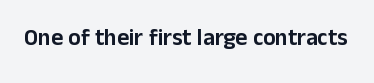
Q: Is the text italic (slanted)? A: No, it is upright.
Q: Is the text underlined? A: No.
Q: Is the spacing between letters normal or unusually wide? A: Normal.
